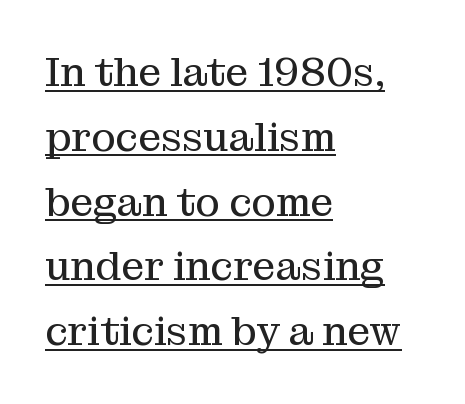
The image shows 41 px regular-weight serif type, upright; set left-aligned, normal line spacing (1.58x), normal letter spacing, underlined; medium stroke contrast and a medium x-height.
